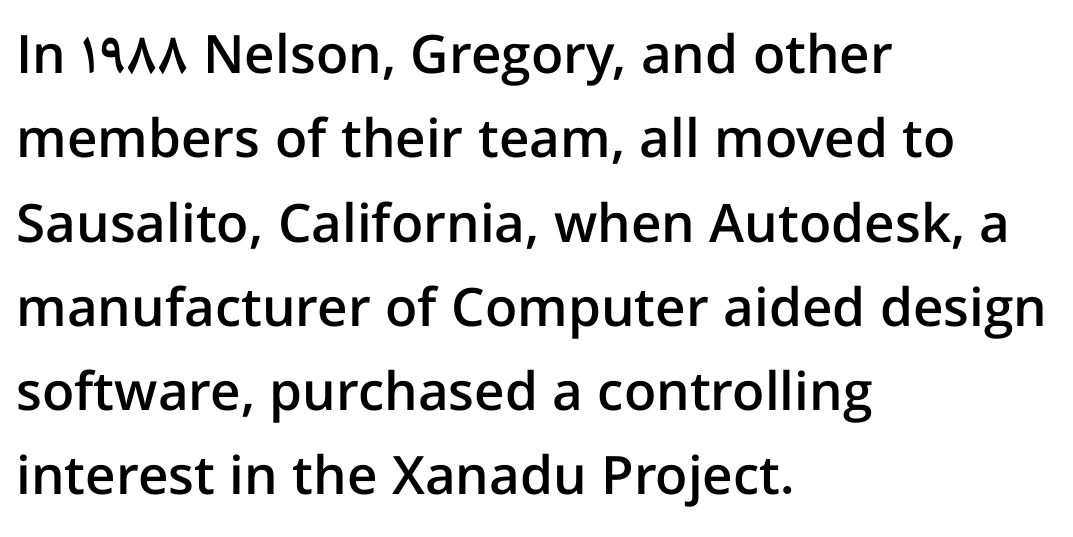
This sample has the flowing, uneven cadence of proportional lettering. The rendering shows plain stroke endings on the letterforms — a sans-serif design. Only glyphs here, with clear space below each row. Regular leading. Stroke thickness is moderately raised; the sample reads as semibold. The font's upright variant was chosen for this text.
